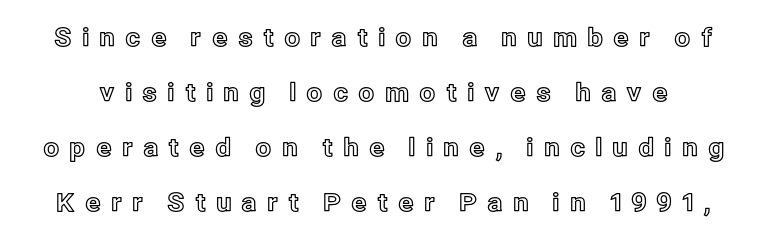
If you drew a line through each stem, it would be perfectly vertical. Check the space under the baseline: it is left empty. A great deal of white space separates one row of letters from the next. Students, note that the glyphs here are deliberately spaced far apart.
